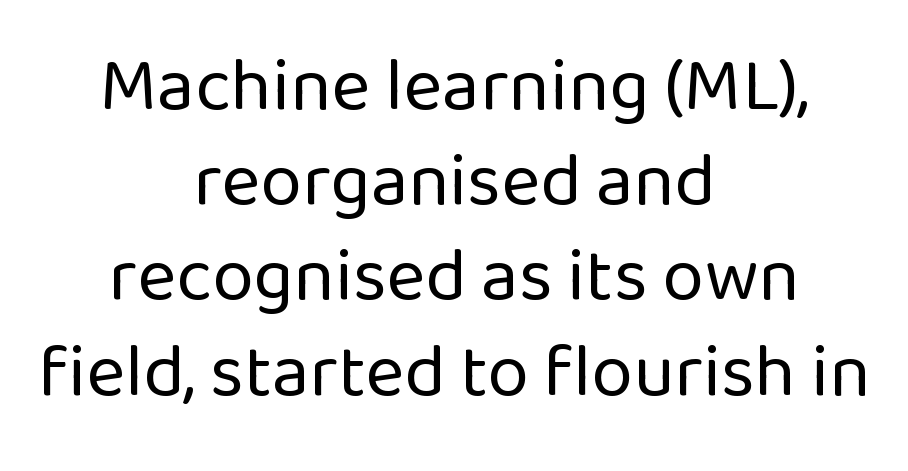
Descenders are the only things crossing below the line. Rendered with straight, roman letterforms. Summary of weight: not heavy and not bold. Note the varied advance widths — an 'i' is clearly narrower than an 'm'.
